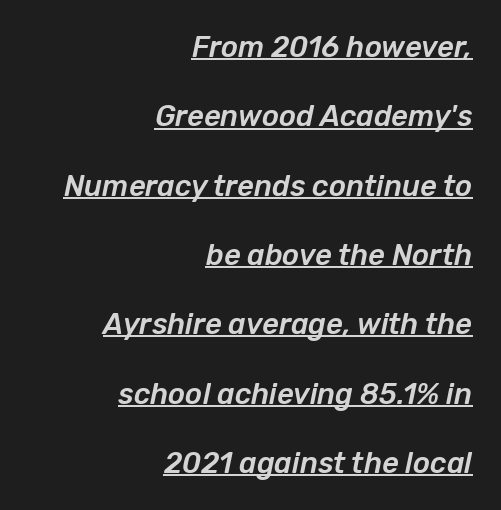
This is underlined copy, the kind a proofreader might mark for attention. This is oblique type, the kind used for emphasis or titles. The passage shown has conventional tracking throughout. Which margin do the lines hug? The right one — the left edge is uneven. Rows of type keep a wide berth in the vertical direction.
